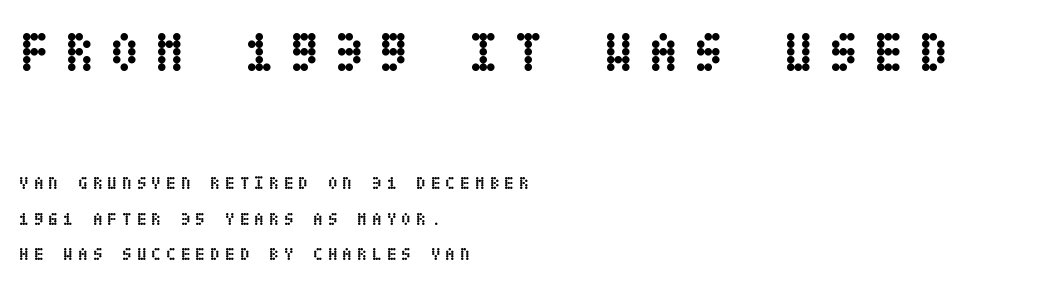
Q: Is the text bold? A: Yes.
Q: Is the text italic (slanted)? A: No, it is upright.
Q: Is the text underlined? A: No.
Q: How is the paragraph aligned? A: Left-aligned.
Q: Is the spacing between letters normal or unusually wide? A: Unusually wide.
Q: Is the spacing between lines tight, normal or loose? A: Loose.
Q: Which block of text is set in a larger size, the first (top) or the second (bottom)? A: The first (top) one.
Q: Width (condensed, normal, or wide)? A: Condensed.
Q: Stroke contrast? A: Low.
Q: x-height? A: Large.
